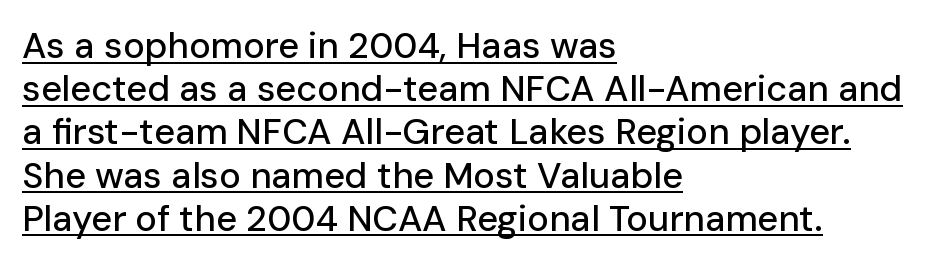
Q: Is the text italic (slanted)? A: No, it is upright.
Q: Is the typeface a serif or a sans-serif typeface? A: Sans-serif.
Q: Is the text underlined? A: Yes.
Q: How is the paragraph aligned? A: Left-aligned.
Q: Is the spacing between letters normal or unusually wide? A: Normal.
Q: Width (condensed, normal, or wide)? A: Normal.
Q: Stroke contrast? A: Low.
Q: x-height? A: Medium.
Q: Monospaced? A: No.
